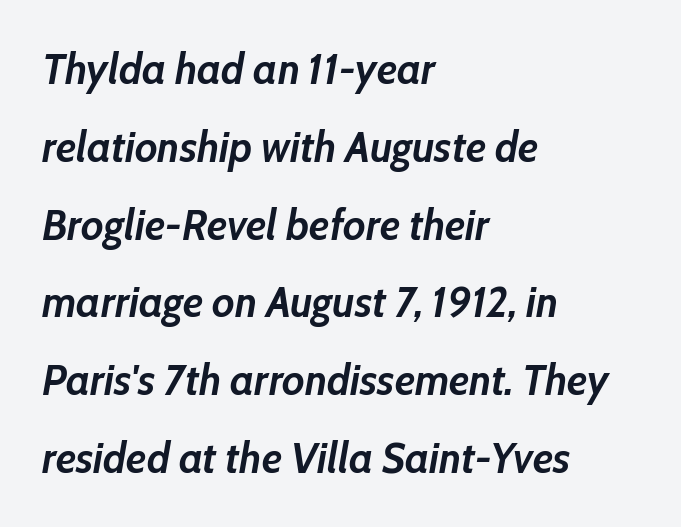
Underlining? Definitely not there. Notice how the passage keeps a crisp vertical edge on the left only. Heft: maximum for text — a bold. The rendering uses natural spacing where letterforms have individual widths.
